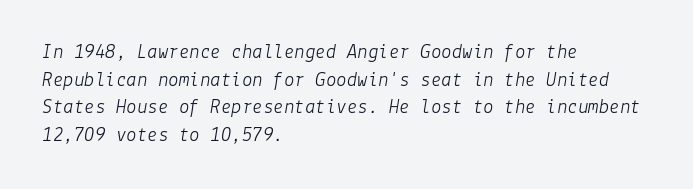
These lines are set flush left with a ragged right edge. The vertical gap from one line to the next is medium. You could call the tracking neutral — neither tight nor loose. Beneath every word, the page is bare.
